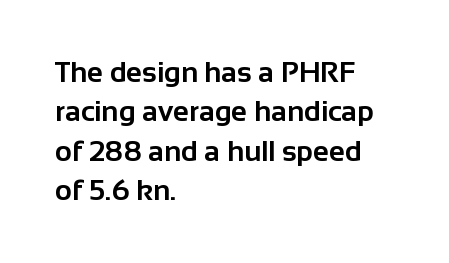
Q: Is the text bold? A: Yes.
Q: Is the text italic (slanted)? A: No, it is upright.
Q: Is the typeface a serif or a sans-serif typeface? A: Sans-serif.
Q: Is the text underlined? A: No.
Q: How is the paragraph aligned? A: Left-aligned.
Q: Is the spacing between letters normal or unusually wide? A: Normal.
Q: Is the spacing between lines tight, normal or loose? A: Normal.
Q: Width (condensed, normal, or wide)? A: Normal.
Q: Stroke contrast? A: Low.
Q: x-height? A: Medium.
Q: Monospaced? A: No.
